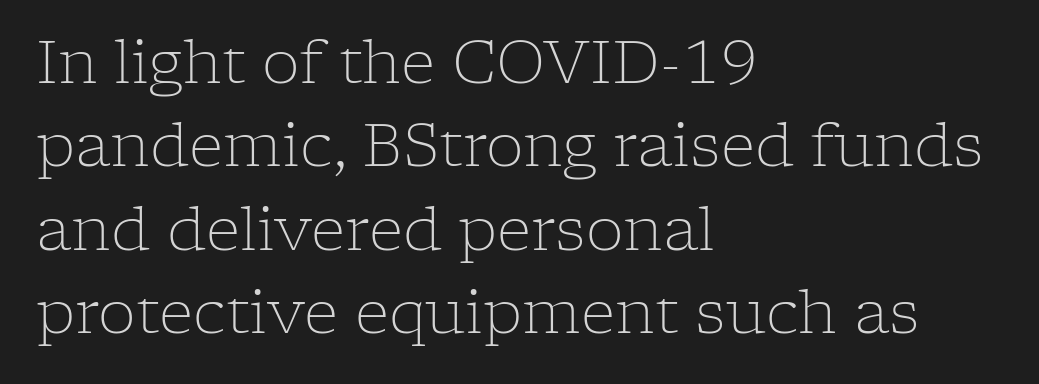
{"serif": "yes", "italic": "no", "bold": "no", "weight": "light", "width": "normal", "stroke_contrast": "low", "x_height": "medium", "monospaced": "no", "underline": "no", "align": "left", "line_spacing": "normal", "line_spacing_ratio": 1.39, "letter_spacing": "normal", "letter_spacing_em": 0.0, "glyph_px": 60}
